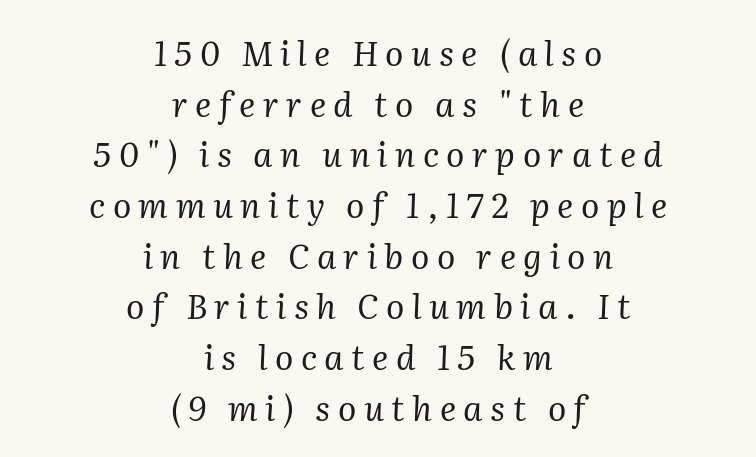
{"serif": "yes", "italic": "yes", "lean": "right", "slant_degrees": 2, "bold": "no", "weight": "regular", "width": "normal", "stroke_contrast": "medium", "x_height": "medium", "monospaced": "no", "underline": "no", "align": "center", "line_spacing": "normal", "line_spacing_ratio": 1.49, "letter_spacing": "wide", "letter_spacing_em": 0.22, "glyph_px": 34}
